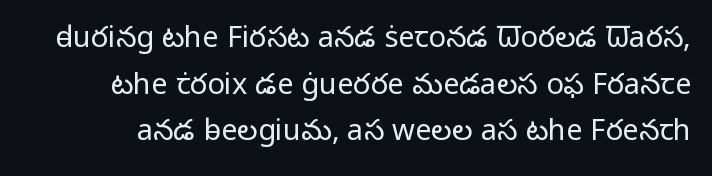
Q: Is the text bold? A: No.
Q: Is the text italic (slanted)? A: No, it is upright.
Q: Is the typeface a serif or a sans-serif typeface? A: Sans-serif.
Q: Is the text underlined? A: No.
Q: Is the spacing between letters normal or unusually wide? A: Normal.
Q: Is the spacing between lines tight, normal or loose? A: Normal.
Q: Width (condensed, normal, or wide)? A: Normal.
Q: Stroke contrast? A: Low.
Q: x-height? A: Medium.
Q: Monospaced? A: No.
